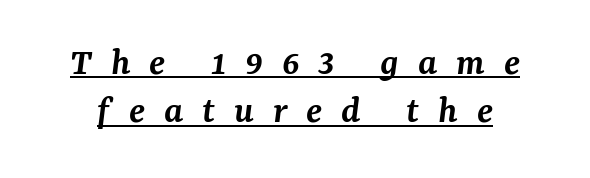
Q: Is the text bold? A: Semi-bold.
Q: Is the text italic (slanted)? A: Yes, it leans right by about 7 degrees.
Q: Is the typeface a serif or a sans-serif typeface? A: Serif.
Q: Is the text underlined? A: Yes.
Q: Is the spacing between letters normal or unusually wide? A: Unusually wide.
Q: Width (condensed, normal, or wide)? A: Normal.
Q: Stroke contrast? A: Medium.
Q: x-height? A: Medium.
Q: Monospaced? A: No.
